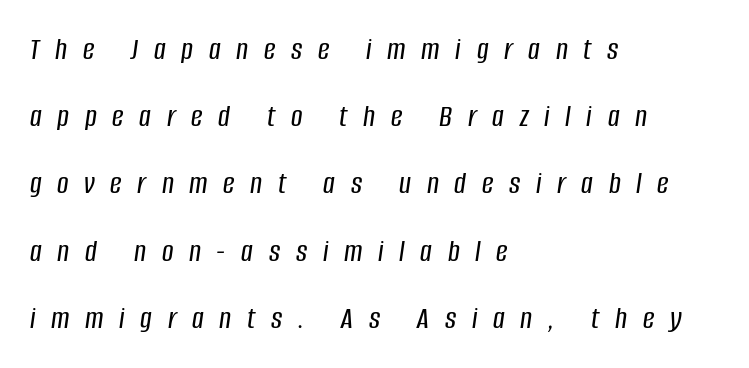
{"italic": "yes", "lean": "right", "slant_degrees": 8, "width": "condensed", "stroke_contrast": "low", "x_height": "large", "monospaced": "no", "underline": "no", "align": "left", "line_spacing": "loose", "line_spacing_ratio": 2.1, "letter_spacing": "wide", "letter_spacing_em": 0.49, "glyph_px": 32}
